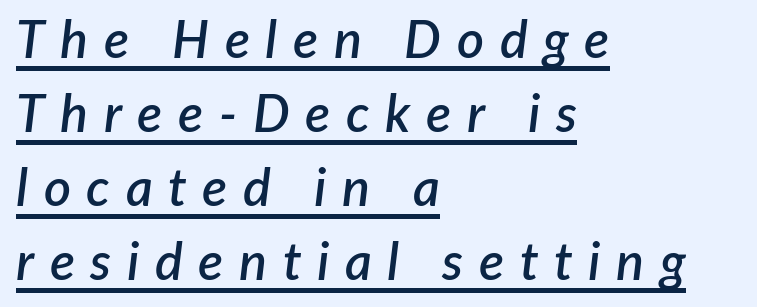
Look at the tracking — it's clearly loosened, letters drifting apart. The lettering tilts uniformly, giving the passage an italic look. This rendering uses left alignment, leaving the right contour irregular. Summary of vertical rhythm: regular, with standard interline spacing. Does a line run under the words? Yes, clearly.
